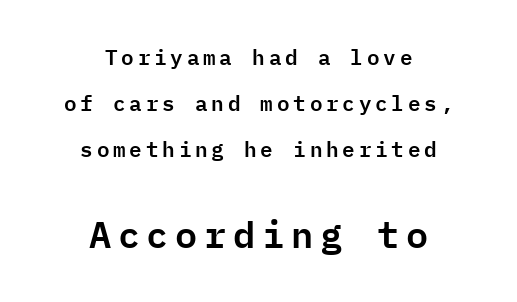
Q: Is the text italic (slanted)? A: No, it is upright.
Q: Is the typeface a serif or a sans-serif typeface? A: Sans-serif.
Q: Is the text underlined? A: No.
Q: How is the paragraph aligned? A: Centered.
Q: Is the spacing between lines tight, normal or loose? A: Loose.
Q: Which block of text is set in a larger size, the first (top) or the second (bottom)? A: The second (bottom) one.
Q: Width (condensed, normal, or wide)? A: Normal.
Q: Stroke contrast? A: Low.
Q: x-height? A: Medium.
Q: Monospaced? A: Yes.
